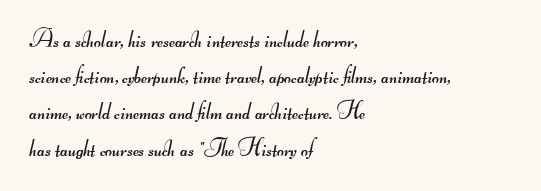
{"bold": "no", "underline": "no", "align": "left", "line_spacing": "normal", "line_spacing_ratio": 1.51, "letter_spacing": "normal", "letter_spacing_em": 0.0, "glyph_px": 24}
